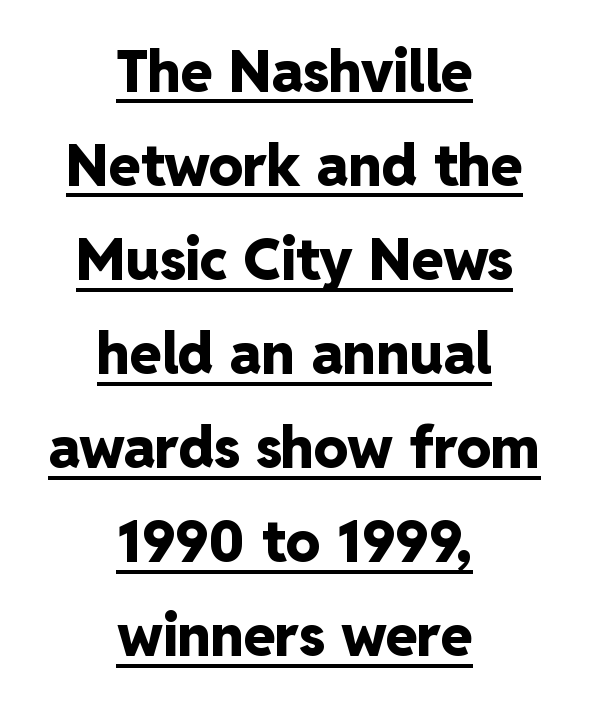
{"serif": "no", "italic": "no", "bold": "yes", "weight": "heavy", "width": "normal", "stroke_contrast": "low", "x_height": "medium", "monospaced": "no", "underline": "yes", "align": "center", "line_spacing": "normal", "line_spacing_ratio": 1.65, "letter_spacing": "normal", "letter_spacing_em": 0.0, "glyph_px": 57}
